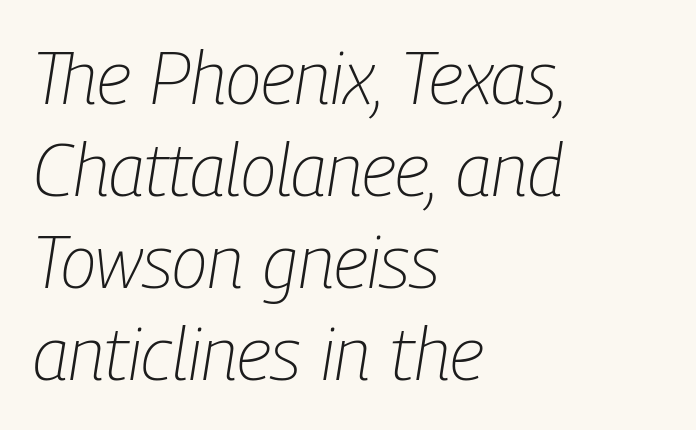
{"italic": "yes", "lean": "right", "slant_degrees": 9, "bold": "no", "weight": "light", "width": "condensed", "stroke_contrast": "low", "x_height": "medium", "monospaced": "no", "underline": "no", "align": "left", "line_spacing": "normal", "line_spacing_ratio": 1.26, "letter_spacing": "normal", "letter_spacing_em": 0.0, "glyph_px": 73}
